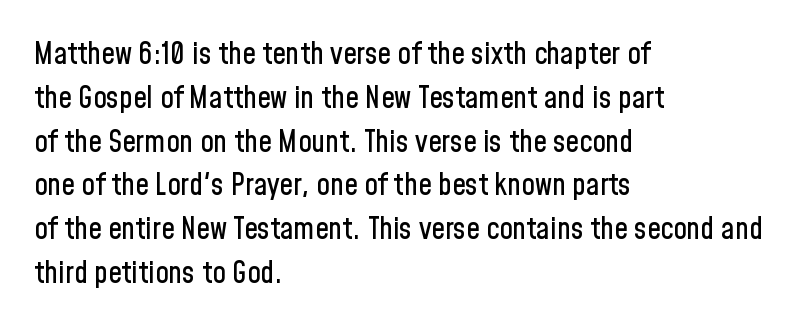
{"serif": "no", "italic": "no", "width": "condensed", "stroke_contrast": "low", "x_height": "medium", "monospaced": "no", "underline": "no", "align": "left", "line_spacing": "normal", "line_spacing_ratio": 1.46, "letter_spacing": "normal", "letter_spacing_em": 0.0, "glyph_px": 30}
